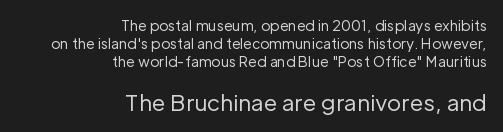
Q: Is the text bold? A: No.
Q: Is the text italic (slanted)? A: No, it is upright.
Q: Is the text underlined? A: No.
Q: How is the paragraph aligned? A: Right-aligned.
Q: Is the spacing between letters normal or unusually wide? A: Normal.
Q: Is the spacing between lines tight, normal or loose? A: Normal.
Q: Which block of text is set in a larger size, the first (top) or the second (bottom)? A: The second (bottom) one.
